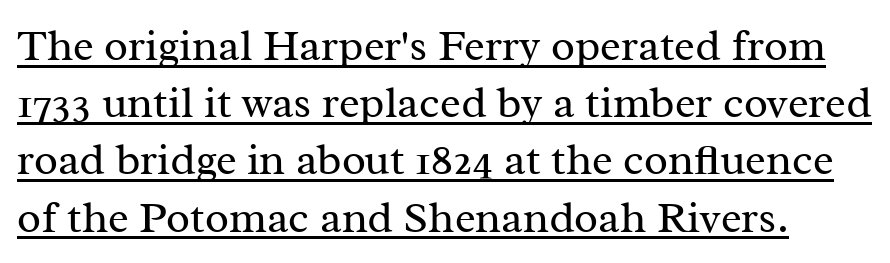
The image shows 44 px regular-weight serif type, upright; set normal line spacing (1.3x), normal letter spacing, underlined; medium stroke contrast and a medium x-height.
